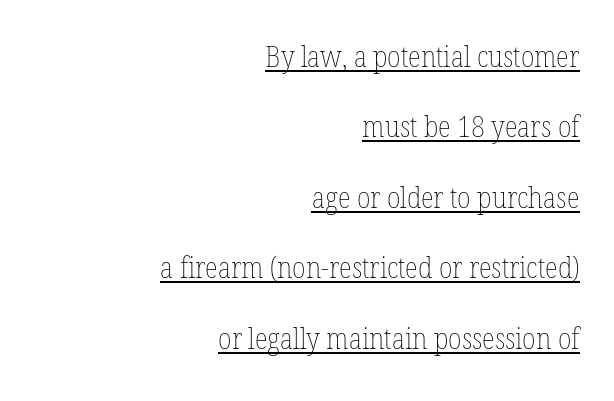
The image shows 30 px thin, condensed type, upright; set right-aligned, loose line spacing (2.35x), normal letter spacing, underlined; low stroke contrast and a medium x-height.
